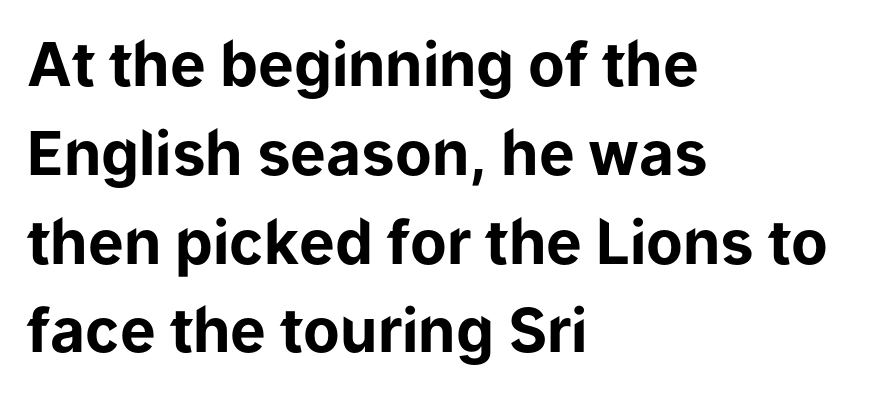
How are the letters spaced? Ordinarily, with no added tracking. Check the space under the baseline: it is left empty. I'd call this a sans setting — the letters go barefoot. Character widths vary here, with narrow letters taking less room than wide ones. Heavy, bold letterforms.
